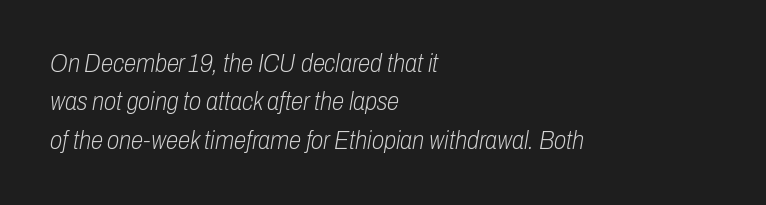
{"italic": "yes", "lean": "right", "slant_degrees": 10, "bold": "no", "underline": "no", "align": "left", "line_spacing": "normal", "line_spacing_ratio": 1.54, "letter_spacing": "normal", "letter_spacing_em": 0.0, "glyph_px": 25}
